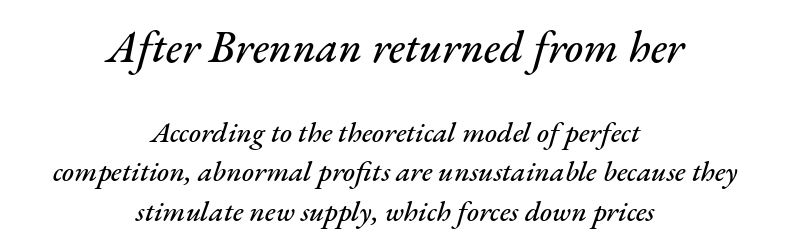
{"italic": "yes", "lean": "right", "slant_degrees": 17, "width": "normal", "stroke_contrast": "medium", "x_height": "small", "monospaced": "no", "underline": "no", "align": "center", "line_spacing": "normal", "line_spacing_ratio": 1.36, "letter_spacing": "normal", "letter_spacing_em": 0.0, "larger_block": "first", "size_ratio": 1.52, "glyph_px": 44}
